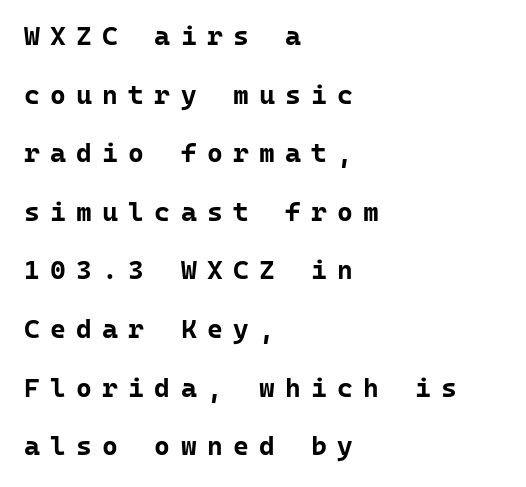
Descenders hang freely into open space. These lines were composed using upright roman letters. Layout note: lines flush left. A typesetter would call this leading open, well beyond the default.
